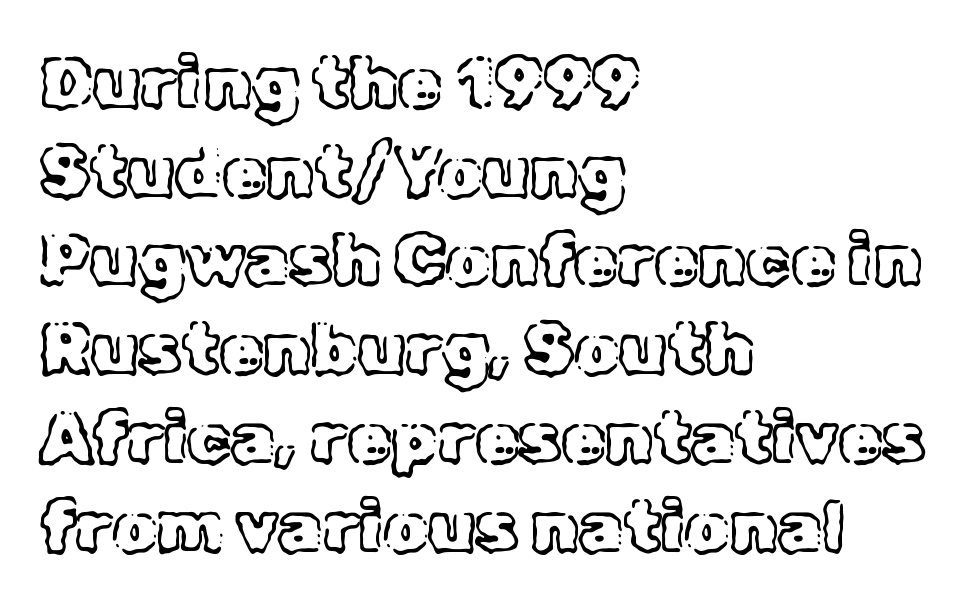
Q: Is the text italic (slanted)? A: No, it is upright.
Q: Is the text underlined? A: No.
Q: How is the paragraph aligned? A: Left-aligned.
Q: Is the spacing between letters normal or unusually wide? A: Normal.
Q: Is the spacing between lines tight, normal or loose? A: Normal.
Q: Width (condensed, normal, or wide)? A: Normal.
Q: x-height? A: Medium.
Q: Monospaced? A: No.
